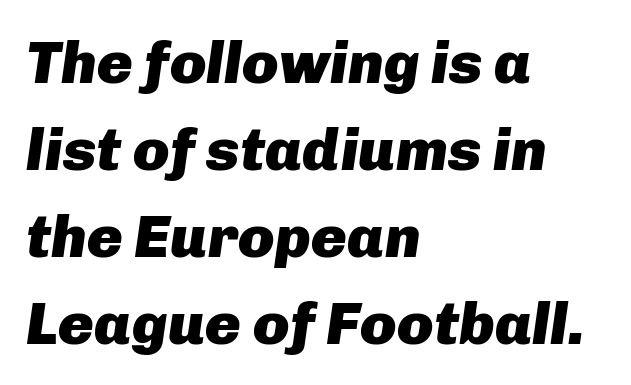
{"italic": "yes", "lean": "right", "slant_degrees": 8, "bold": "yes", "weight": "heavy", "width": "normal", "stroke_contrast": "low", "x_height": "medium", "monospaced": "no", "underline": "no", "align": "left", "line_spacing": "normal", "line_spacing_ratio": 1.45, "letter_spacing": "normal", "letter_spacing_em": 0.0, "glyph_px": 60}
